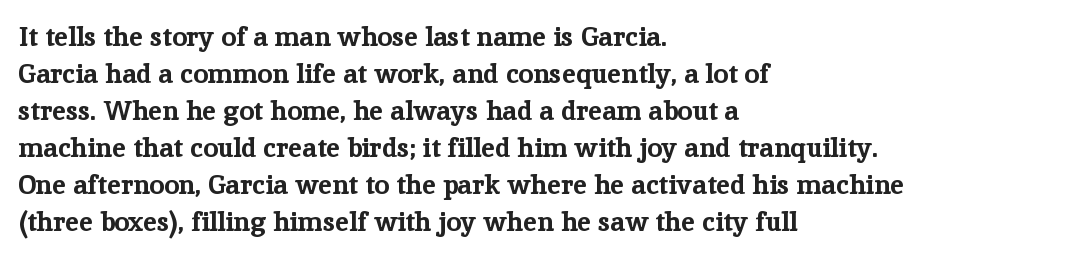
The image shows 27 px bold type, upright; set left-aligned, normal line spacing (1.37x), normal letter spacing, not underlined.
